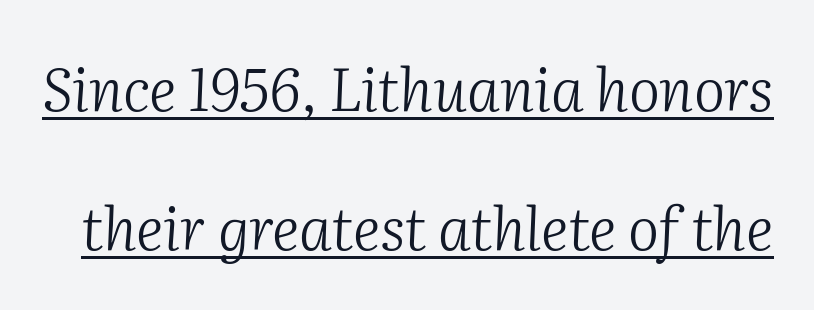
The image shows 59 px light serif type, italic (leaning right); set loose line spacing (2.35x), normal letter spacing, underlined; medium stroke contrast and a medium x-height.
